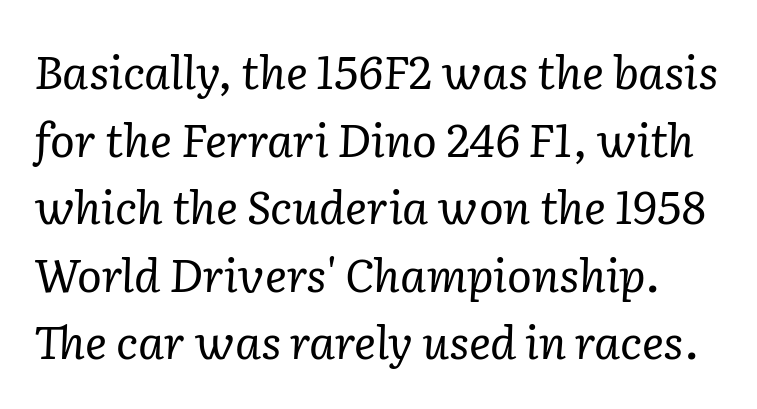
Spacing between characters is what you'd get straight out of the box. Bold? No — there's no thickening of the strokes. Looks like regular typesetting: each glyph gets only the width it needs. Type style note: has serifs.
